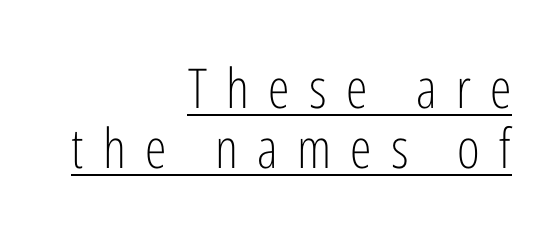
{"serif": "no", "italic": "no", "bold": "no", "weight": "light", "width": "condensed", "stroke_contrast": "low", "x_height": "medium", "monospaced": "no", "underline": "yes", "align": "right", "line_spacing": "tight", "line_spacing_ratio": 1.1, "letter_spacing": "wide", "letter_spacing_em": 0.35, "glyph_px": 55}
